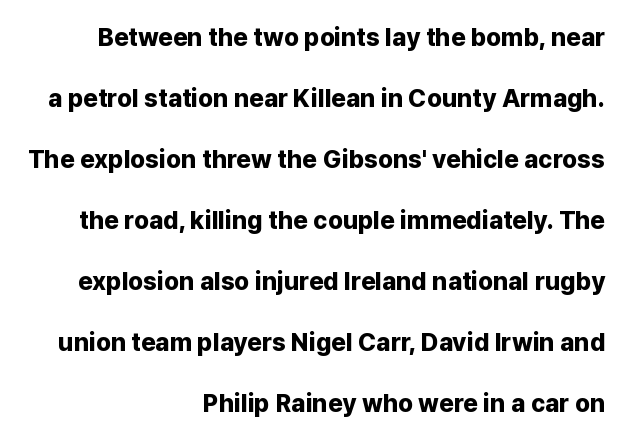
The face used here has the dense, thick strokes of a bold. Compared with typical paragraphs, the rows here are farther apart. Bare-footed words on every line. Nothing unusual about the tracking: characters are spaced as the font intends. Rendered with straight, roman letterforms. Layout note: lines flush right.
